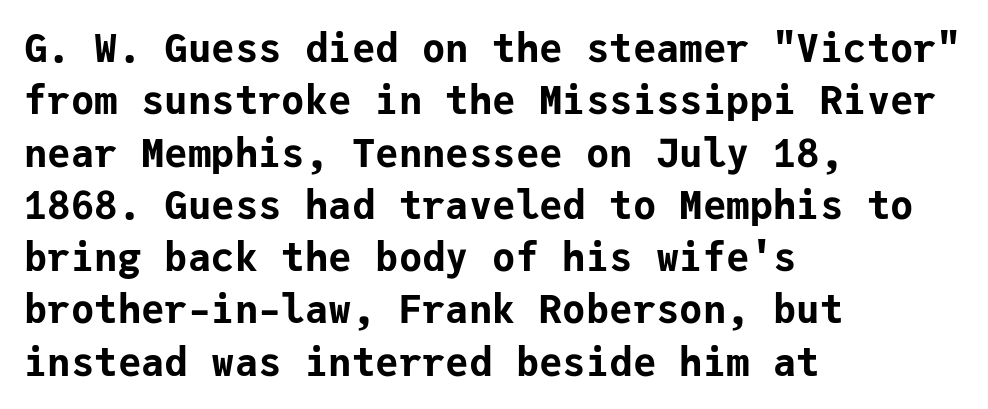
The image shows 39 px bold sans-serif type, upright, monospaced; set left-aligned, normal line spacing (1.34x), normal letter spacing, not underlined; low stroke contrast and a medium x-height.
